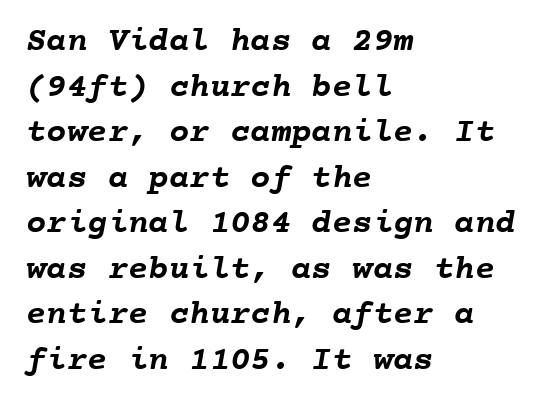
{"bold": "yes", "weight": "semibold", "width": "normal", "stroke_contrast": "low", "x_height": "medium", "monospaced": "yes", "underline": "no", "align": "left", "line_spacing": "normal", "line_spacing_ratio": 1.34, "letter_spacing": "normal", "letter_spacing_em": 0.0, "glyph_px": 34}
